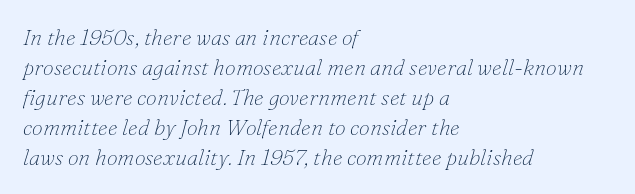
Q: Is the text bold? A: No.
Q: Is the text italic (slanted)? A: Yes, it leans right by about 16 degrees.
Q: Is the text underlined? A: No.
Q: How is the paragraph aligned? A: Left-aligned.
Q: Is the spacing between letters normal or unusually wide? A: Normal.
Q: Is the spacing between lines tight, normal or loose? A: Normal.
